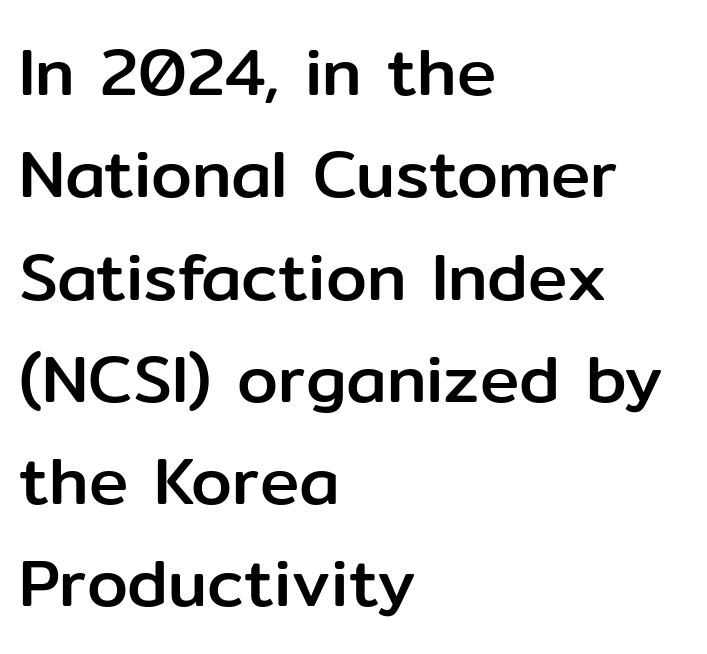
Reading down the block, your eye returns to a fixed left position each line. Whoever set this chose a conventional vertical rhythm. The rendering uses natural spacing where letterforms have individual widths. The characters display no serif detailing; their extremities are plain.
